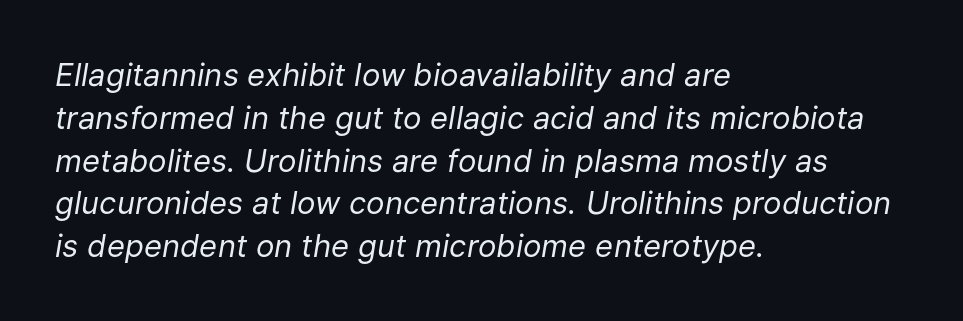
{"italic": "yes", "lean": "right", "slant_degrees": 9, "bold": "no", "weight": "regular", "width": "normal", "stroke_contrast": "low", "x_height": "medium", "monospaced": "no", "underline": "no", "align": "left", "line_spacing": "normal", "line_spacing_ratio": 1.38, "letter_spacing": "normal", "letter_spacing_em": 0.0, "glyph_px": 31}
